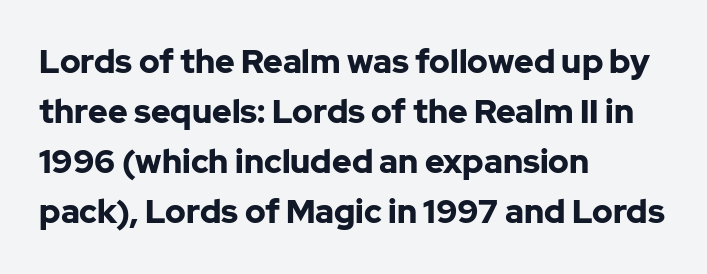
The image shows 33 px bold sans-serif type, upright; set left-aligned, normal line spacing (1.52x), normal letter spacing, not underlined; low stroke contrast and a medium x-height.
